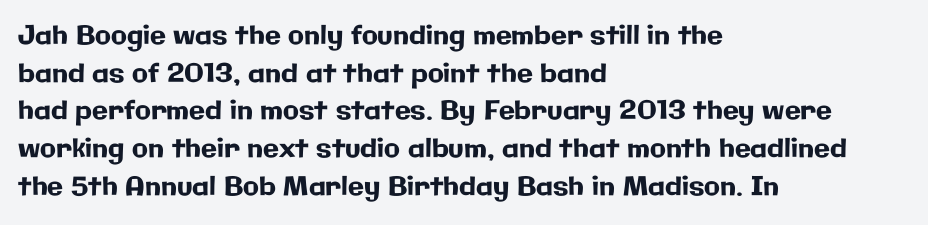
{"italic": "no", "underline": "no", "align": "left", "line_spacing": "normal", "line_spacing_ratio": 1.45, "letter_spacing": "normal", "letter_spacing_em": 0.0, "glyph_px": 26}
